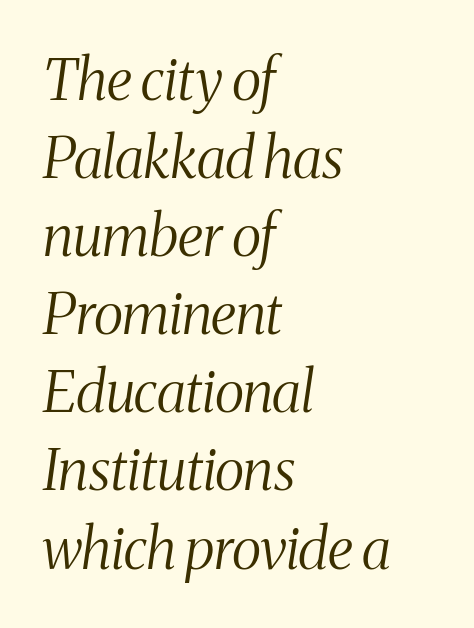
{"serif": "yes", "italic": "yes", "lean": "right", "slant_degrees": 8, "bold": "no", "weight": "light", "width": "condensed", "stroke_contrast": "medium", "x_height": "medium", "monospaced": "no", "underline": "no", "align": "left", "line_spacing": "normal", "line_spacing_ratio": 1.37, "letter_spacing": "normal", "letter_spacing_em": 0.0, "glyph_px": 57}
